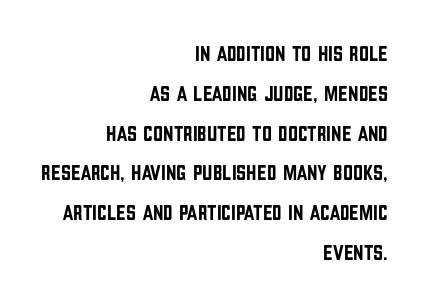
The type sits square on the baseline with zero lean. The text block is weighted toward the right margin, trailing off unevenly leftward. Between one letter and the next there's only the usual sliver of space. Honestly, there is no underline to notice here at all.
